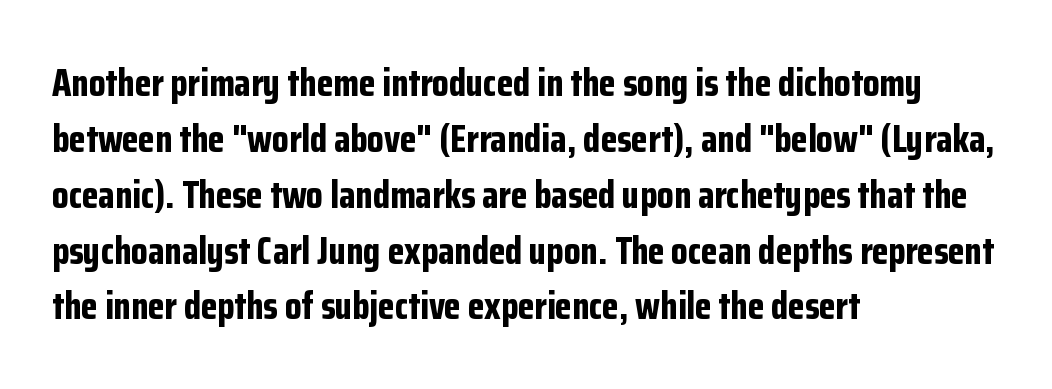
Q: Is the text bold? A: Yes.
Q: Is the text italic (slanted)? A: No, it is upright.
Q: Is the typeface a serif or a sans-serif typeface? A: Sans-serif.
Q: Is the text underlined? A: No.
Q: How is the paragraph aligned? A: Left-aligned.
Q: Is the spacing between letters normal or unusually wide? A: Normal.
Q: Is the spacing between lines tight, normal or loose? A: Normal.
Q: Width (condensed, normal, or wide)? A: Condensed.
Q: Stroke contrast? A: Low.
Q: x-height? A: Medium.
Q: Monospaced? A: No.
